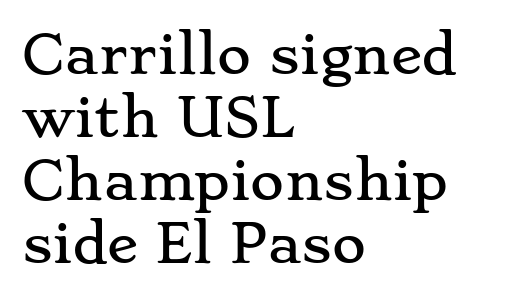
{"serif": "yes", "italic": "no", "width": "wide", "stroke_contrast": "low", "x_height": "small", "monospaced": "no", "underline": "no", "align": "left", "line_spacing_ratio": 1.21, "letter_spacing": "normal", "letter_spacing_em": 0.0, "glyph_px": 52}
